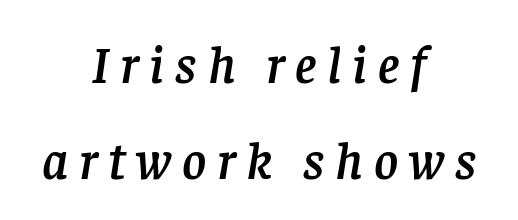
The image shows 52 px serif type, italic (leaning right); set centered, line spacing 1.85x, unusually wide letter spacing (+0.21 em), not underlined; low stroke contrast and a large x-height.
